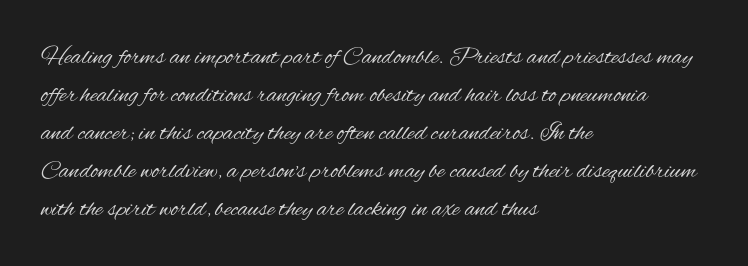
The specimen omits any rule beneath the text block's lines. All the whitespace from short lines collects on the right. Tracking here is standard; glyphs follow each other at the usual distance.
